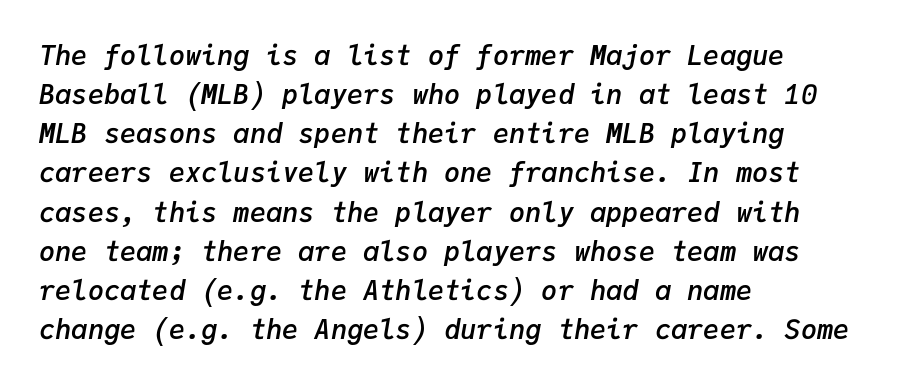
Q: Is the text bold? A: Semi-bold.
Q: Is the text italic (slanted)? A: Yes, it leans right by about 9 degrees.
Q: Is the text underlined? A: No.
Q: How is the paragraph aligned? A: Left-aligned.
Q: Is the spacing between letters normal or unusually wide? A: Normal.
Q: Is the spacing between lines tight, normal or loose? A: Normal.
